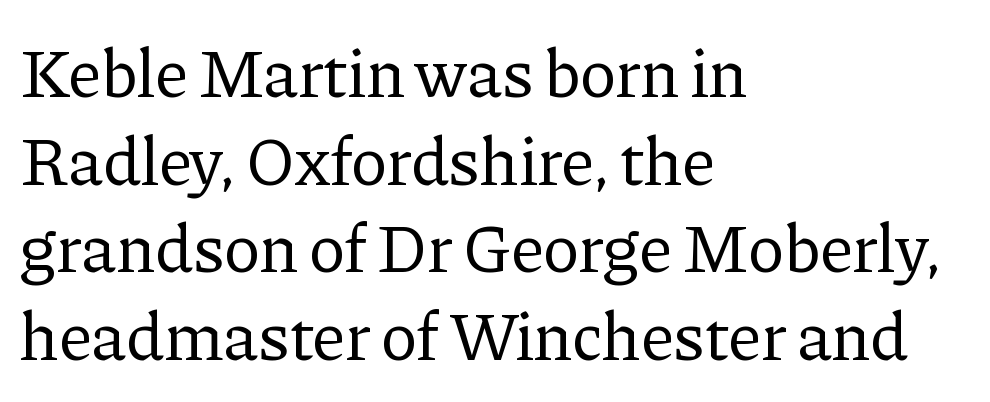
The rendering uses natural spacing where letterforms have individual widths. The weight tops out at a normal text grade. The lines in this sample share a left origin and differ only in where they stop. The designer went with a serif here, giving each stem small feet.
